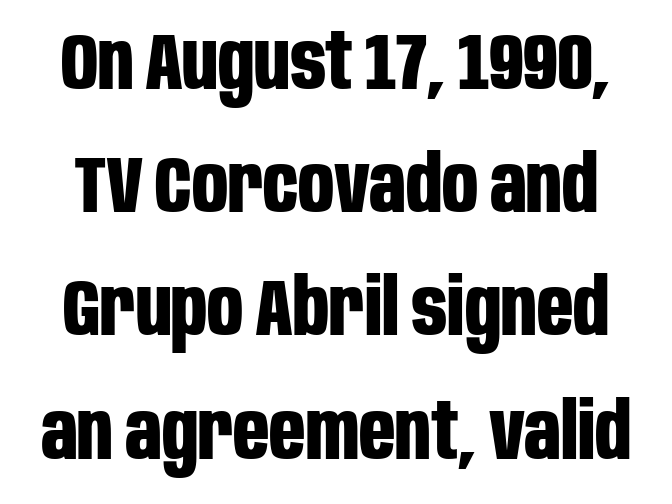
The image shows 79 px bold, condensed sans-serif type, upright; set normal line spacing (1.56x), normal letter spacing, not underlined; low stroke contrast and a large x-height.
